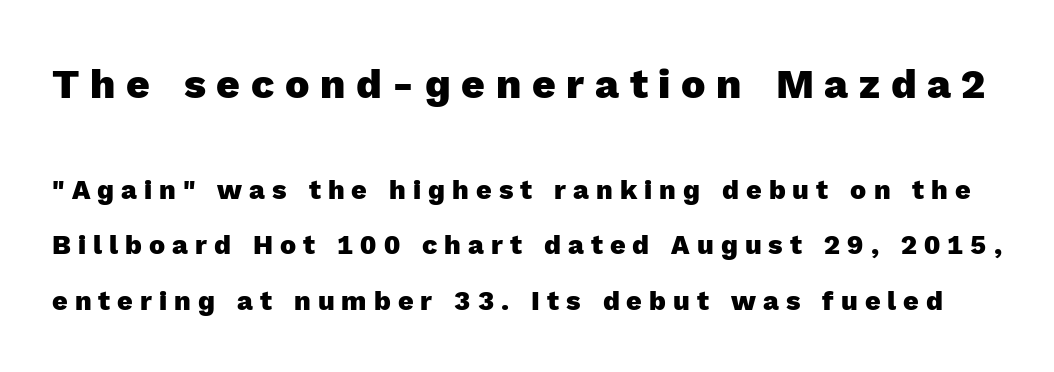
Nope, not italic — everything's standing straight. The passage shown is typed in a proportional face where columns would drift. This sample trades compactness for vertical openness between lines. Lines of text with bare space underneath. Loose tracking; the words dissolve into strings of separated letters.
